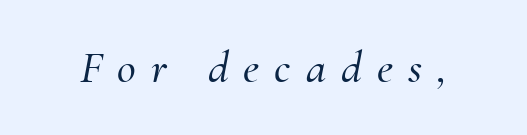
The image shows 46 px serif type, italic (leaning right); set unusually wide letter spacing (+0.33 em), not underlined; medium stroke contrast and a small x-height.
